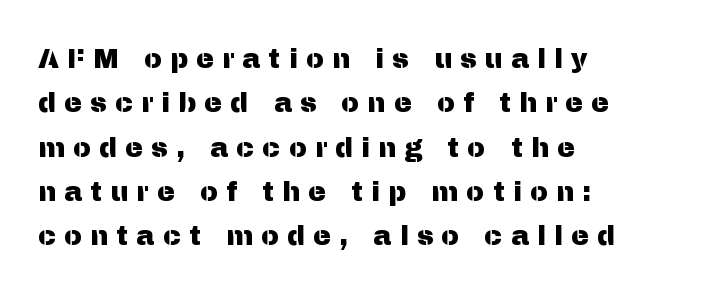
Q: Is the text italic (slanted)? A: No, it is upright.
Q: Is the text underlined? A: No.
Q: How is the paragraph aligned? A: Left-aligned.
Q: Is the spacing between letters normal or unusually wide? A: Unusually wide.
Q: Is the spacing between lines tight, normal or loose? A: Normal.
